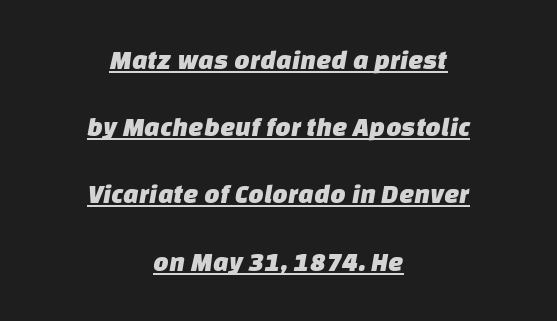
Q: Is the text underlined? A: Yes.
Q: How is the paragraph aligned? A: Centered.
Q: Is the spacing between letters normal or unusually wide? A: Normal.
Q: Is the spacing between lines tight, normal or loose? A: Loose.
